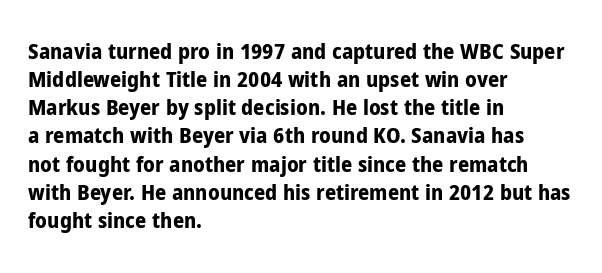
{"italic": "no", "bold": "yes", "underline": "no", "align": "left", "line_spacing": "normal", "line_spacing_ratio": 1.28, "letter_spacing": "normal", "letter_spacing_em": 0.0, "glyph_px": 22}
